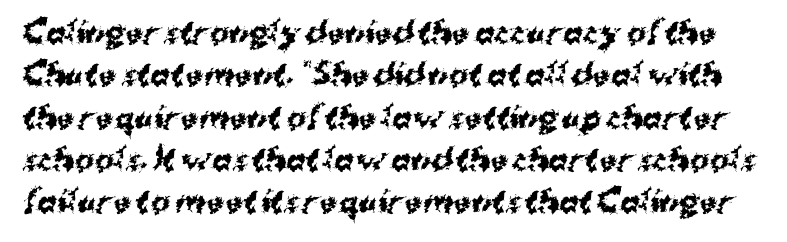
{"serif": "no", "bold": "yes", "weight": "bold", "width": "normal", "stroke_contrast": "medium", "x_height": "medium", "monospaced": "no", "underline": "no", "line_spacing": "normal", "line_spacing_ratio": 1.46, "letter_spacing": "normal", "letter_spacing_em": 0.0, "glyph_px": 29}
